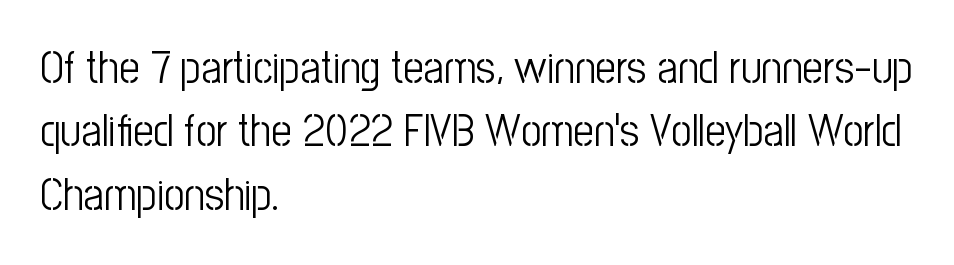
{"serif": "no", "italic": "no", "bold": "no", "weight": "light", "width": "condensed", "stroke_contrast": "low", "x_height": "medium", "monospaced": "no", "underline": "no", "align": "left", "line_spacing": "normal", "line_spacing_ratio": 1.41, "letter_spacing": "normal", "letter_spacing_em": 0.0, "glyph_px": 45}
